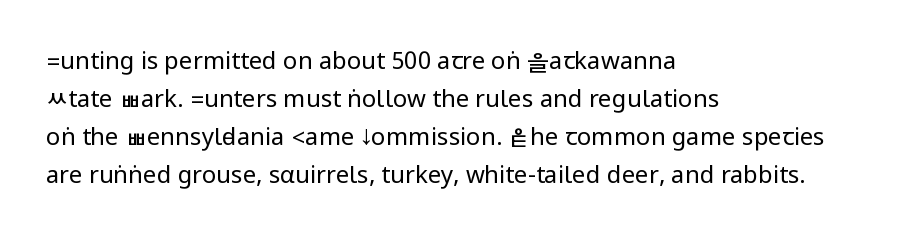
The image shows 24 px text type, upright; set left-aligned, normal line spacing (1.59x), normal letter spacing, not underlined.
